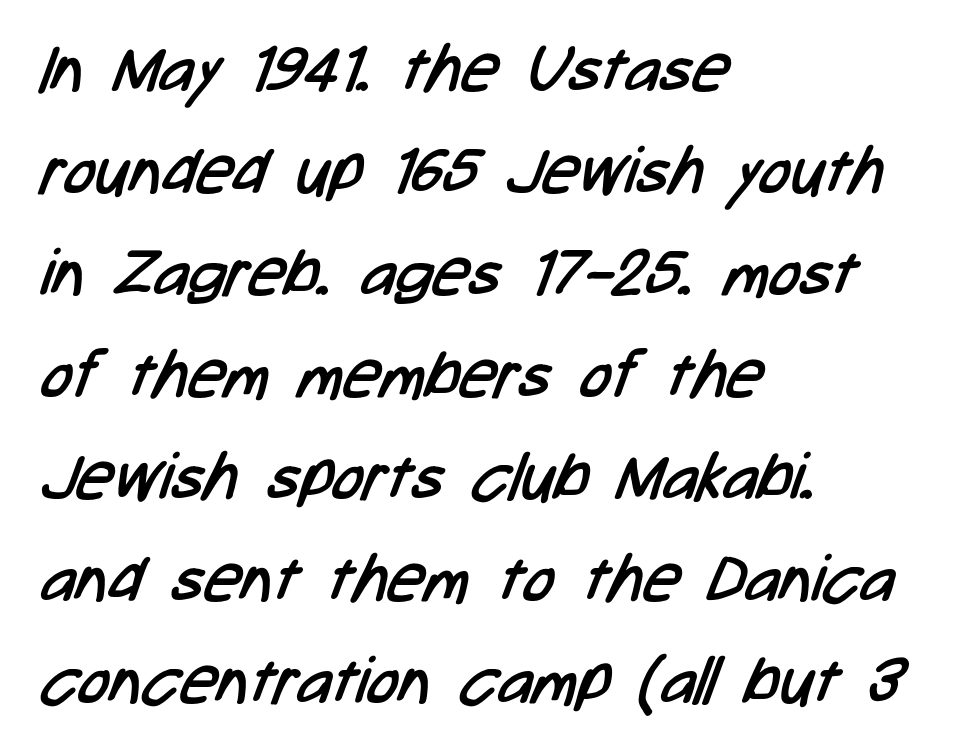
{"serif": "no", "bold": "no", "weight": "regular", "width": "condensed", "stroke_contrast": "low", "x_height": "medium", "monospaced": "no", "underline": "no", "align": "left", "line_spacing": "normal", "line_spacing_ratio": 1.57, "letter_spacing": "normal", "letter_spacing_em": 0.0, "glyph_px": 65}
